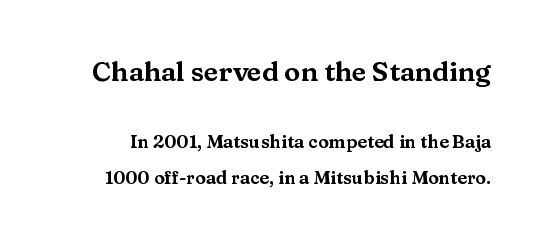
How would I describe the line gaps? Wide and relaxed. Compare the two chunks: the upper has the greater cap height. The typography opts for an upright posture over an oblique one. No extra tracking has been applied to these lines. Descenders hang freely into open space.
